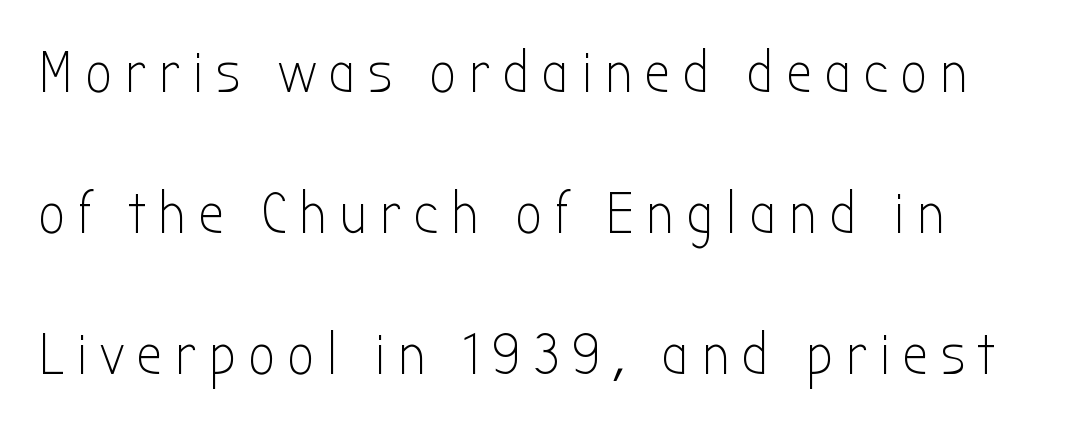
The image shows 58 px light, condensed sans-serif type, upright; set loose line spacing (2.43x), unusually wide letter spacing (+0.22 em), not underlined; low stroke contrast and a medium x-height.
